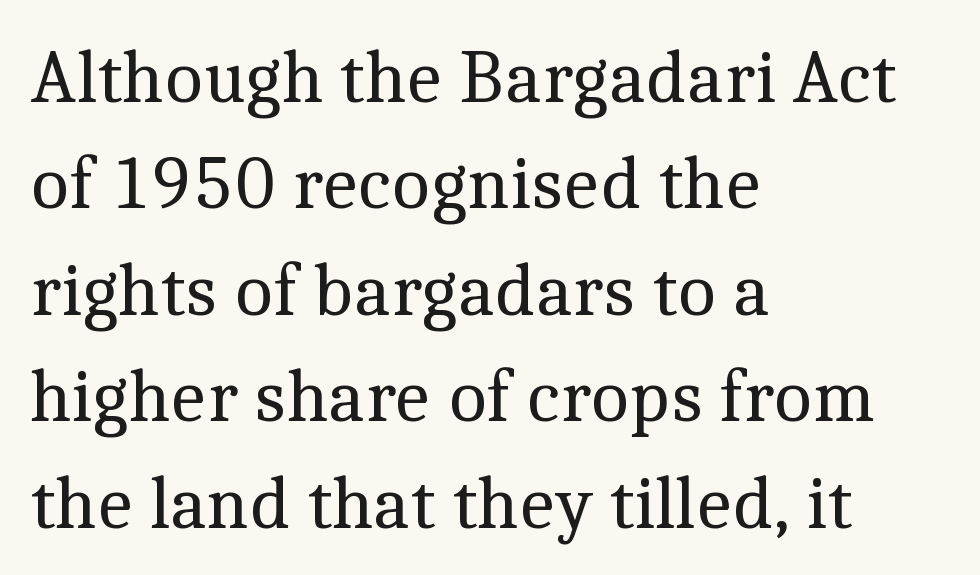
The image shows 75 px regular-weight serif type, upright; set left-aligned, normal line spacing (1.42x), normal letter spacing, not underlined; a medium x-height.
